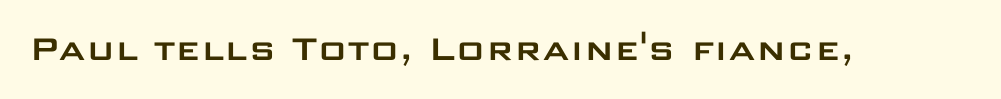
Only glyphs here, with clear space below each row. Unlike a traditional serif, this face leaves its strokes unadorned. A typesetter would call this zero additional tracking. Designer's note — italics off, roman on. A typesetter would call this proportional, since set widths differ per character.
